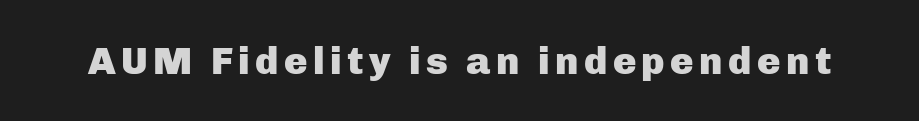
Q: Is the text bold? A: Yes.
Q: Is the text italic (slanted)? A: No, it is upright.
Q: Is the typeface a serif or a sans-serif typeface? A: Sans-serif.
Q: Is the text underlined? A: No.
Q: Width (condensed, normal, or wide)? A: Normal.
Q: Stroke contrast? A: Low.
Q: x-height? A: Medium.
Q: Monospaced? A: No.
